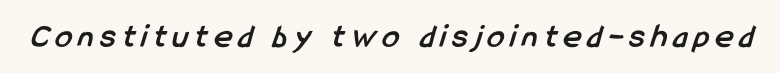
Each row of text sits above clean, open space. Bold? Absolutely — the strokes are thick and heavy. Here the designer chose a conventional face with non-uniform glyph widths. Grotesque or geometric, the face here clearly has no serifs.
